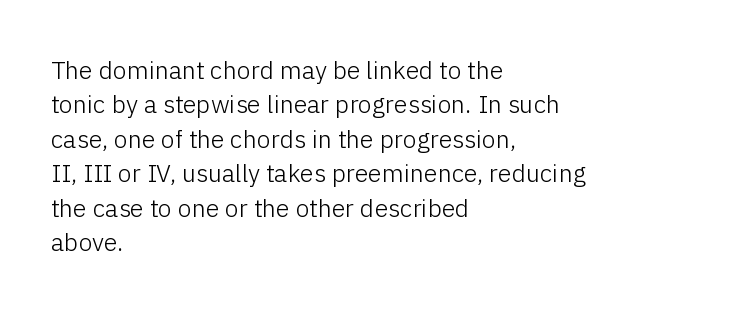
Q: Is the text bold? A: No.
Q: Is the text italic (slanted)? A: No, it is upright.
Q: Is the text underlined? A: No.
Q: How is the paragraph aligned? A: Left-aligned.
Q: Is the spacing between letters normal or unusually wide? A: Normal.
Q: Is the spacing between lines tight, normal or loose? A: Normal.
